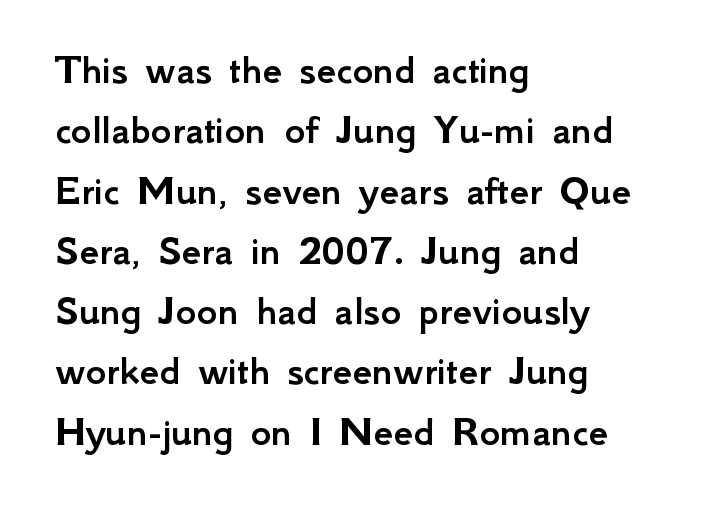
{"serif": "no", "italic": "no", "width": "normal", "stroke_contrast": "low", "x_height": "small", "monospaced": "no", "underline": "no", "align": "left", "line_spacing": "normal", "line_spacing_ratio": 1.37, "letter_spacing": "normal", "letter_spacing_em": 0.0, "glyph_px": 44}
